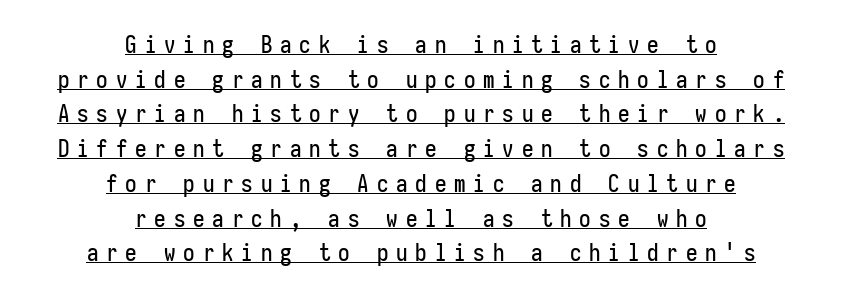
Rendered with straight, roman letterforms. Someone cranked the tracking dial way up on this one. Check the space under the baseline: a stroke is drawn there. Rows of type keep a routine distance in the vertical direction. Notice how the passage keeps no hard edge, just a central spine.
